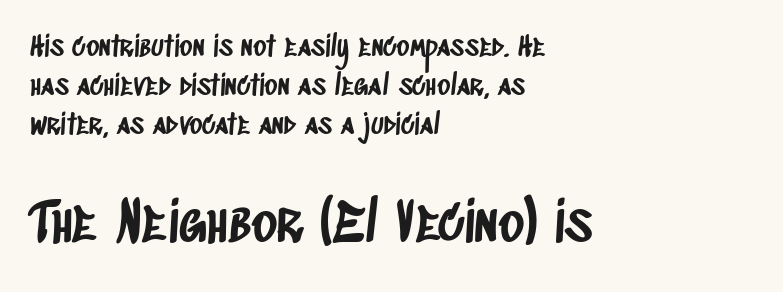
{"serif": "no", "width": "condensed", "stroke_contrast": "low", "x_height": "large", "monospaced": "no", "underline": "no", "align": "left", "line_spacing": "normal", "line_spacing_ratio": 1.4, "letter_spacing": "normal", "letter_spacing_em": 0.0, "larger_block": "second", "size_ratio": 1.96, "glyph_px": 55}
